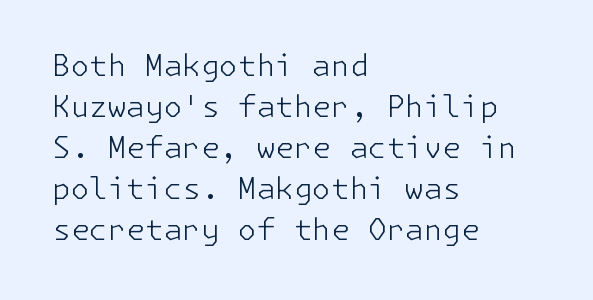
The image shows 30 px light sans-serif type, upright; set left-aligned, normal line spacing (1.37x), normal letter spacing, not underlined; low stroke contrast and a medium x-height.
